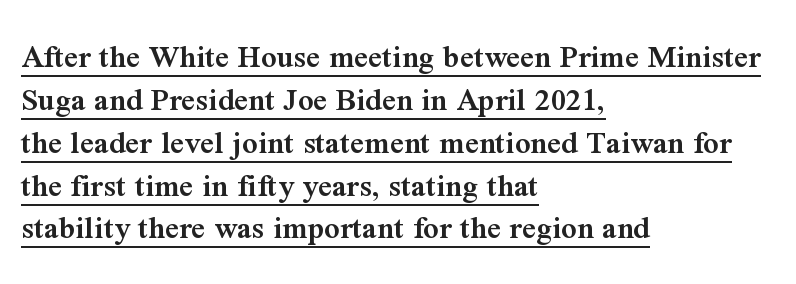
If you measured baseline to baseline, you'd find a middling distance. Moderately thickened strokes mark this as semibold type. The face used here appears with an underline applied. The glyphs in this specimen are seriffed. The gaps between neighbouring characters are ordinary and unremarkable. Teacher's note: observe the even left margin — that is flush-left alignment.
